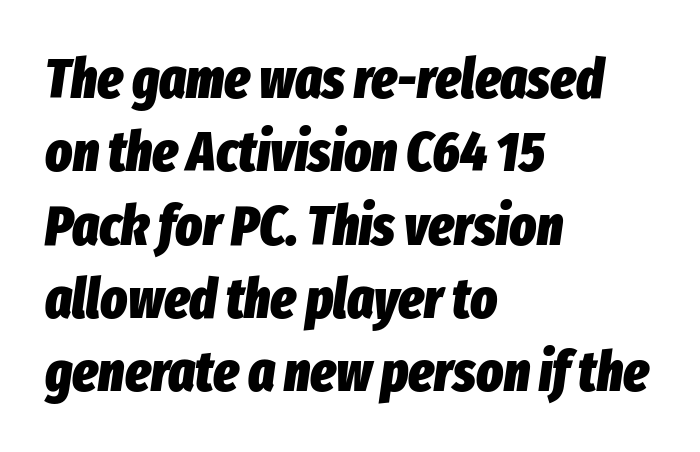
This sample uses plain, unmodified letter spacing. Every character sits at an angle, as italics do. No word sits above an underline. Leading matches the norm, producing a regular column. In terms of weight, the rendering is a true, heavy bold.
